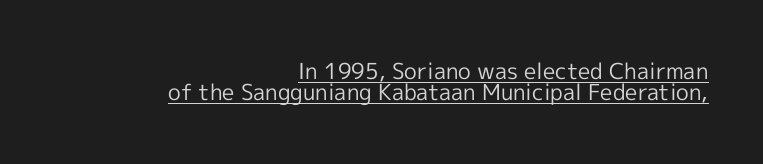
If you measured baseline to baseline, you'd find a short distance. Compared with a flush-left layout, this one pins lines to the opposite, right side. Each line of the rendering has a horizontal stroke beneath the glyphs. Nope, not italic — everything's standing straight.
